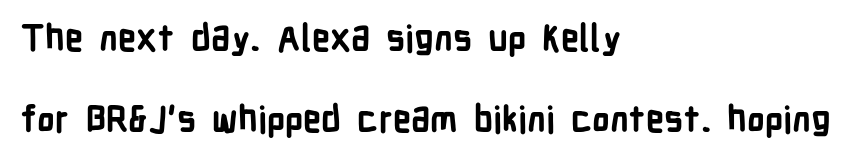
Only glyphs here, with clear space below each row. The face used here is proportionally spaced, like ordinary book or web type. Caption: multi-line text, flush left, ragged right. Quick note: interline space is abundant.
